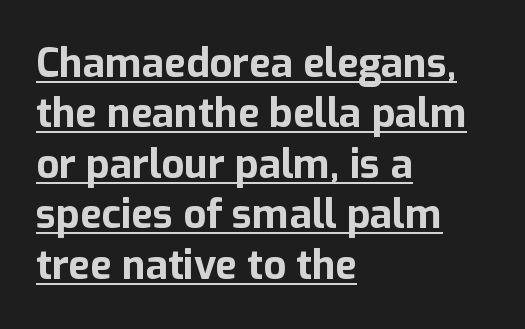
{"serif": "no", "italic": "no", "bold": "yes", "weight": "bold", "width": "normal", "stroke_contrast": "low", "x_height": "medium", "monospaced": "no", "underline": "yes", "align": "left", "line_spacing": "normal", "line_spacing_ratio": 1.26, "letter_spacing": "normal", "letter_spacing_em": 0.0, "glyph_px": 40}
